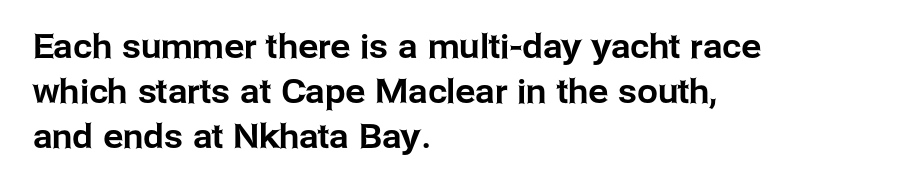
The paragraph shown leans on its left margin. Nope, not italic — everything's standing straight. Each word holds together tightly as a unit, with standard inter-letter gaps. The text was rendered using a sans face with plain stroke endings. The passage shown is typed in a proportional face where columns would drift.
